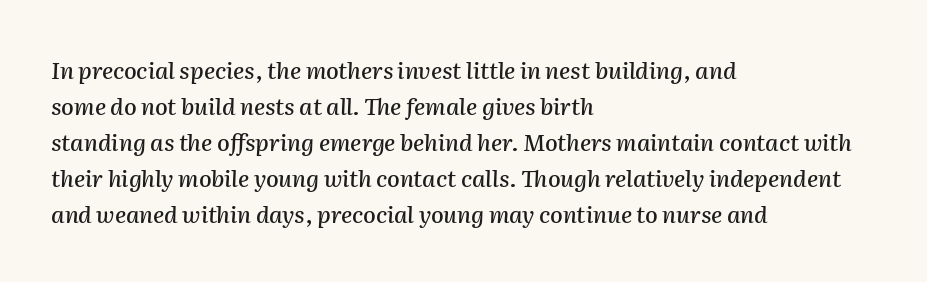
Observe the lean: these are italic letterforms. Horizontal alignment here is leftward, the default for most running prose. You could call the tracking neutral — neither tight nor loose. Only glyphs here, with clear space below each row. Evenly set lines give the paragraph a standard silhouette.
